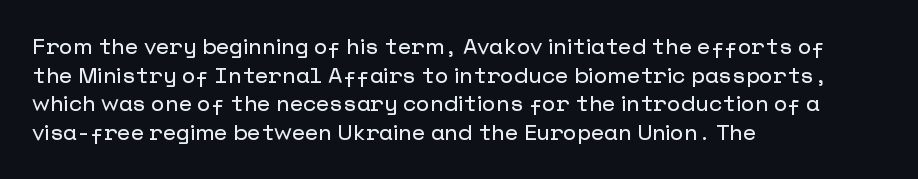
Q: Is the text italic (slanted)? A: No, it is upright.
Q: Is the text underlined? A: No.
Q: How is the paragraph aligned? A: Left-aligned.
Q: Is the spacing between letters normal or unusually wide? A: Normal.
Q: Is the spacing between lines tight, normal or loose? A: Normal.
